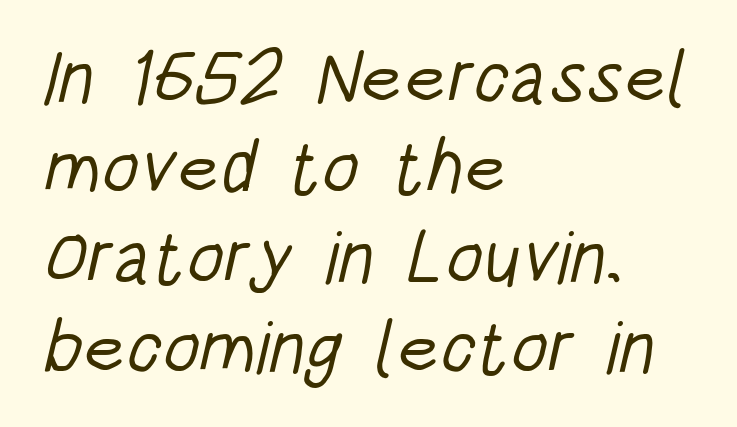
Q: Is the text bold? A: No.
Q: Is the typeface a serif or a sans-serif typeface? A: Sans-serif.
Q: Is the text underlined? A: No.
Q: How is the paragraph aligned? A: Left-aligned.
Q: Is the spacing between letters normal or unusually wide? A: Normal.
Q: Width (condensed, normal, or wide)? A: Condensed.
Q: Stroke contrast? A: Low.
Q: x-height? A: Large.
Q: Monospaced? A: No.
